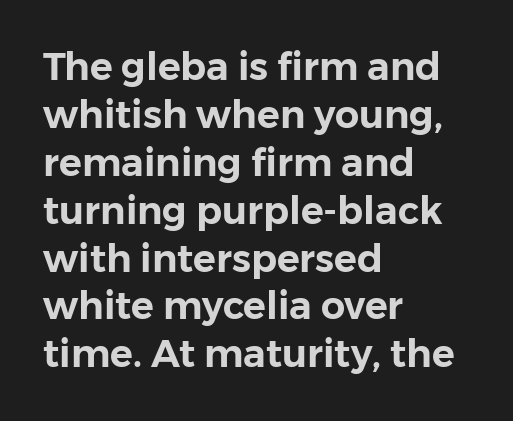
The image shows 38 px sans-serif type, upright; set left-aligned, normal line spacing (1.26x), normal letter spacing, not underlined; low stroke contrast and a medium x-height.
